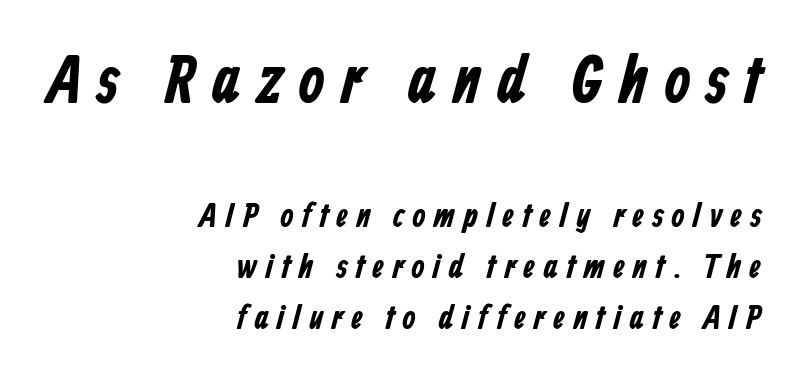
{"serif": "no", "width": "condensed", "stroke_contrast": "low", "x_height": "medium", "monospaced": "no", "underline": "no", "align": "right", "line_spacing": "normal", "line_spacing_ratio": 1.5, "letter_spacing": "wide", "letter_spacing_em": 0.23, "larger_block": "first", "size_ratio": 1.97, "glyph_px": 67}
